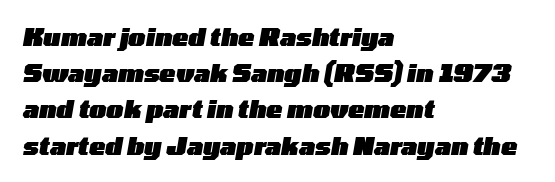
{"italic": "yes", "lean": "right", "slant_degrees": 10, "bold": "yes", "underline": "no", "align": "left", "line_spacing": "normal", "line_spacing_ratio": 1.51, "letter_spacing": "normal", "letter_spacing_em": 0.0, "glyph_px": 24}
